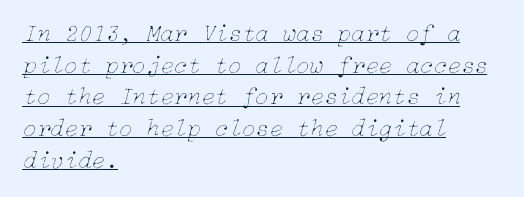
{"italic": "yes", "lean": "right", "slant_degrees": 15, "bold": "no", "underline": "yes", "align": "left", "line_spacing": "normal", "line_spacing_ratio": 1.27, "letter_spacing": "normal", "letter_spacing_em": 0.0, "glyph_px": 25}
